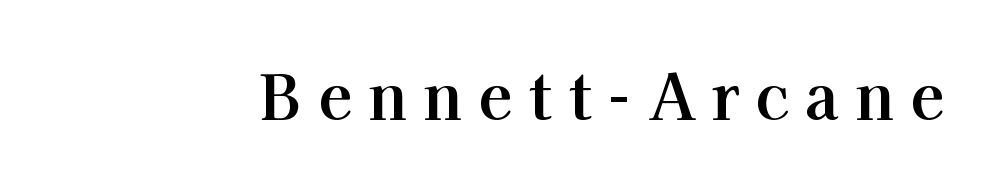
The image shows 62 px bold serif type, upright; set unusually wide letter spacing (+0.26 em), not underlined; high stroke contrast and a medium x-height.
